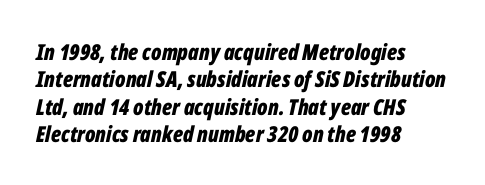
The image shows 22 px bold type, italic (leaning right); set left-aligned, line spacing 1.24x, normal letter spacing, not underlined.
